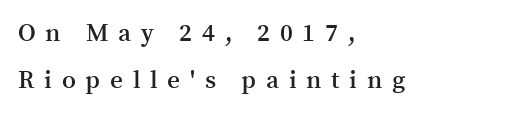
The letters stand upright; this is a roman face. Characters follow at a spacing far wider than the type designer built in. Weight check: semibold — heavier than regular, not quite bold. Caption: multi-line text, flush left, ragged right. A clean baseline with only descenders dipping below it.
